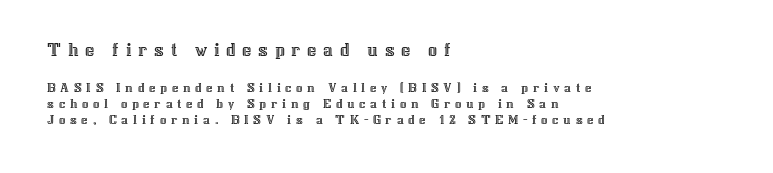
Q: Is the text italic (slanted)? A: No, it is upright.
Q: Is the text underlined? A: No.
Q: How is the paragraph aligned? A: Left-aligned.
Q: Is the spacing between letters normal or unusually wide? A: Unusually wide.
Q: Is the spacing between lines tight, normal or loose? A: Tight.
Q: Which block of text is set in a larger size, the first (top) or the second (bottom)? A: The first (top) one.
